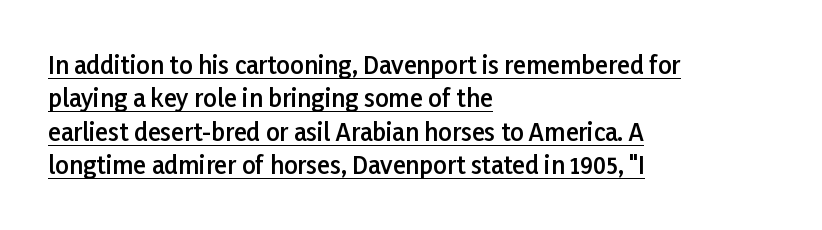
Q: Is the text bold? A: Semi-bold.
Q: Is the text italic (slanted)? A: No, it is upright.
Q: Is the text underlined? A: Yes.
Q: How is the paragraph aligned? A: Left-aligned.
Q: Is the spacing between letters normal or unusually wide? A: Normal.
Q: Is the spacing between lines tight, normal or loose? A: Normal.
